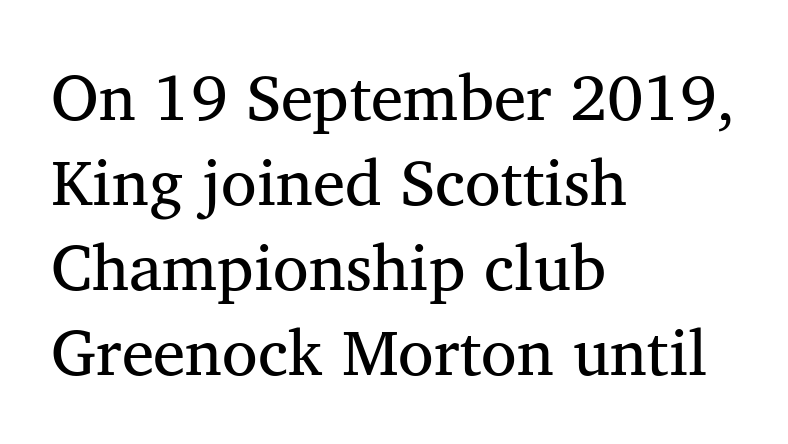
{"serif": "yes", "bold": "no", "weight": "regular", "width": "normal", "stroke_contrast": "medium", "x_height": "medium", "monospaced": "no", "underline": "no", "align": "left", "line_spacing": "normal", "line_spacing_ratio": 1.31, "letter_spacing": "normal", "letter_spacing_em": 0.0, "glyph_px": 65}
